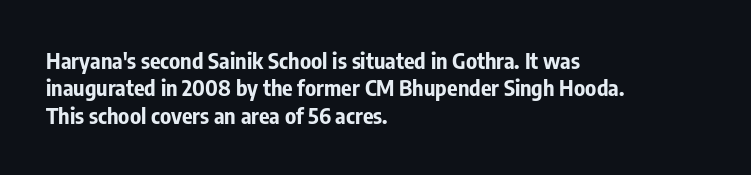
Only glyphs here, with clear space below each row. The type sits square on the baseline with zero lean. Short note: letters normally spaced. Summary of vertical rhythm: regular, with standard interline spacing. Thick stems and heavy bowls — unmistakably bold. Short and long lines alike share a common starting point at left.
